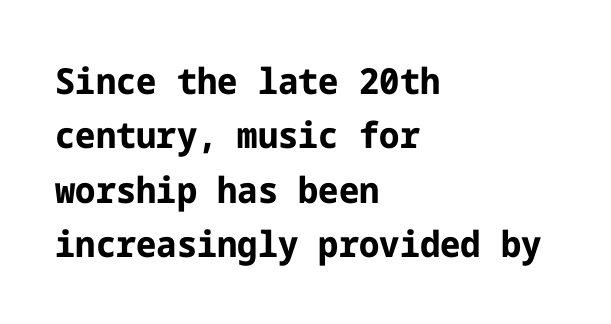
Q: Is the text bold? A: Yes.
Q: Is the text italic (slanted)? A: No, it is upright.
Q: Is the typeface a serif or a sans-serif typeface? A: Sans-serif.
Q: Is the text underlined? A: No.
Q: How is the paragraph aligned? A: Left-aligned.
Q: Is the spacing between letters normal or unusually wide? A: Normal.
Q: Is the spacing between lines tight, normal or loose? A: Normal.
Q: Width (condensed, normal, or wide)? A: Normal.
Q: Stroke contrast? A: Low.
Q: x-height? A: Medium.
